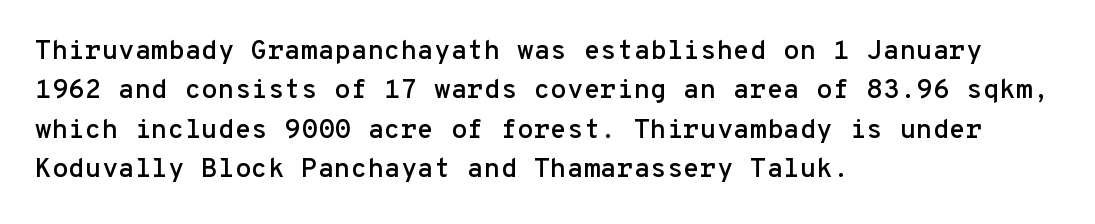
{"italic": "no", "underline": "no", "align": "left", "line_spacing": "normal", "line_spacing_ratio": 1.46, "letter_spacing": "normal", "letter_spacing_em": 0.0, "glyph_px": 27}
